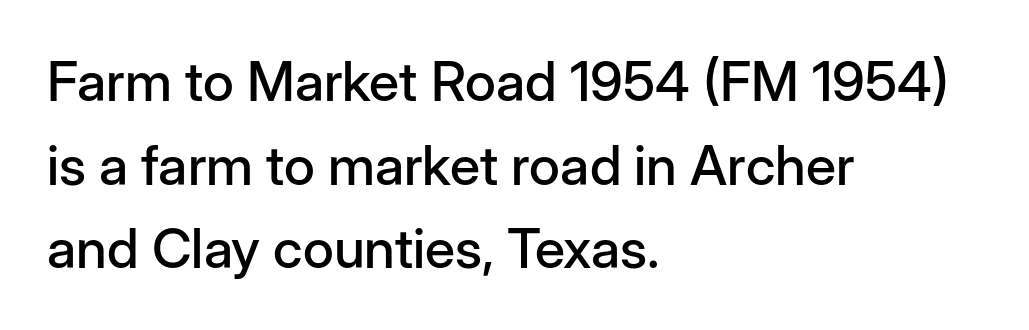
Q: Is the text italic (slanted)? A: No, it is upright.
Q: Is the typeface a serif or a sans-serif typeface? A: Sans-serif.
Q: Is the text underlined? A: No.
Q: How is the paragraph aligned? A: Left-aligned.
Q: Is the spacing between letters normal or unusually wide? A: Normal.
Q: Is the spacing between lines tight, normal or loose? A: Normal.
Q: Width (condensed, normal, or wide)? A: Normal.
Q: Stroke contrast? A: Low.
Q: x-height? A: Medium.
Q: Monospaced? A: No.
